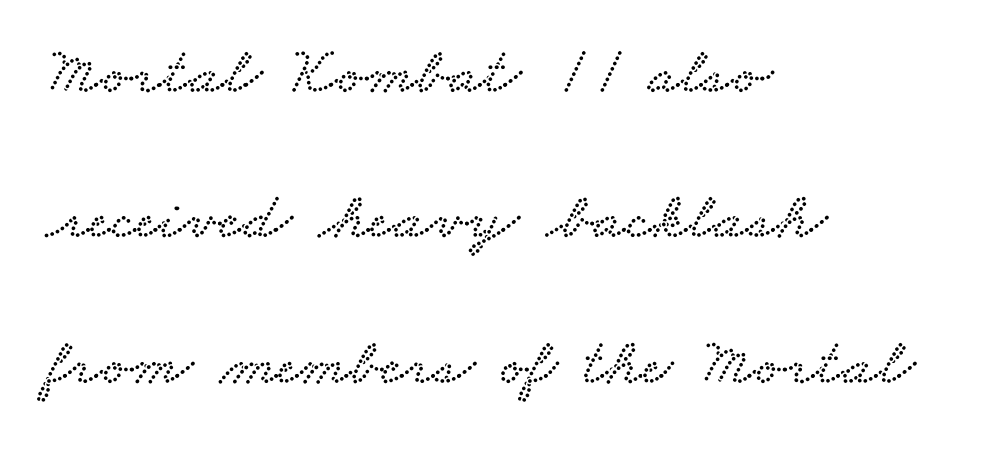
The image shows 67 px wide serif type; set left-aligned, loose line spacing (2.17x), normal letter spacing, not underlined; low stroke contrast and a small x-height.
